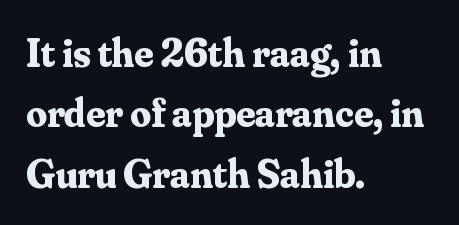
Inter-character spacing is left at the font's built-in metrics. Normally led — the rows are evenly, conventionally spaced. These lines stack with their left ends in a neat column. The area under the type is left untouched. Note the varied advance widths — an 'i' is clearly narrower than an 'm'.
